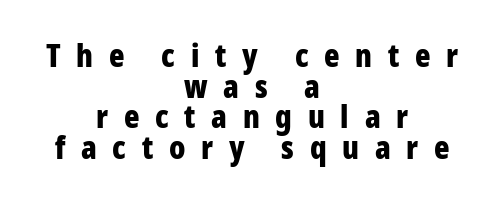
The image shows 32 px bold, condensed sans-serif type, upright; set centered, tight line spacing (0.96x), unusually wide letter spacing (+0.49 em), not underlined; low stroke contrast and a medium x-height.
